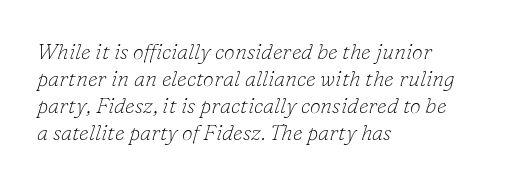
Q: Is the text bold? A: No.
Q: Is the text italic (slanted)? A: Yes, it leans right by about 16 degrees.
Q: Is the text underlined? A: No.
Q: How is the paragraph aligned? A: Left-aligned.
Q: Is the spacing between letters normal or unusually wide? A: Normal.
